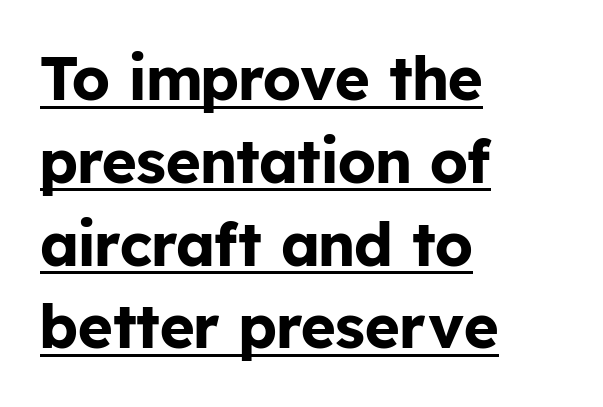
The axis of the letterforms is exactly vertical. No feet cap the strokes, marking this as sans-serif type. How are the letters spaced? Ordinarily, with no added tracking. Summary of weight: heavy, a full bold.
